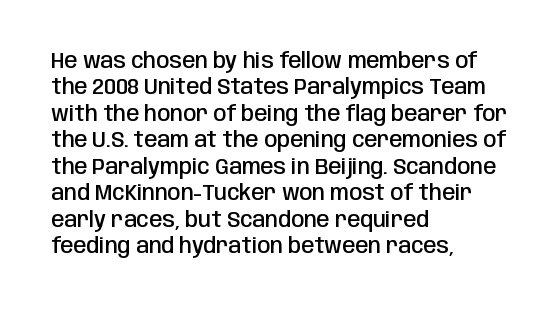
Q: Is the text bold? A: Semi-bold.
Q: Is the text italic (slanted)? A: No, it is upright.
Q: Is the text underlined? A: No.
Q: How is the paragraph aligned? A: Left-aligned.
Q: Is the spacing between letters normal or unusually wide? A: Normal.
Q: Is the spacing between lines tight, normal or loose? A: Normal.
